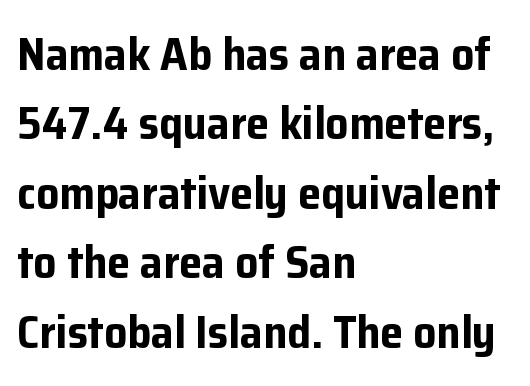
The area under the type is left untouched. Line starts are locked; line ends wander. Italic: no, the glyphs are upright roman. You could not count columns in this text — the font is proportionally spaced.
